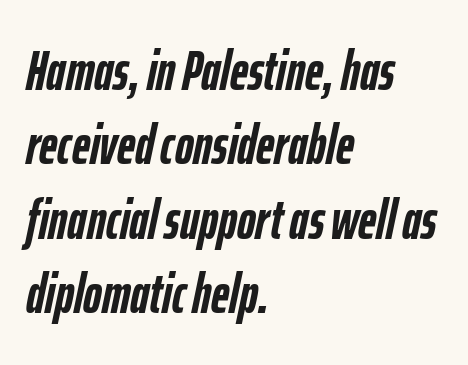
{"italic": "yes", "lean": "right", "slant_degrees": 12, "bold": "yes", "weight": "semibold", "width": "condensed", "stroke_contrast": "low", "x_height": "medium", "monospaced": "no", "underline": "no", "align": "left", "line_spacing": "normal", "line_spacing_ratio": 1.33, "letter_spacing": "normal", "letter_spacing_em": 0.0, "glyph_px": 56}
